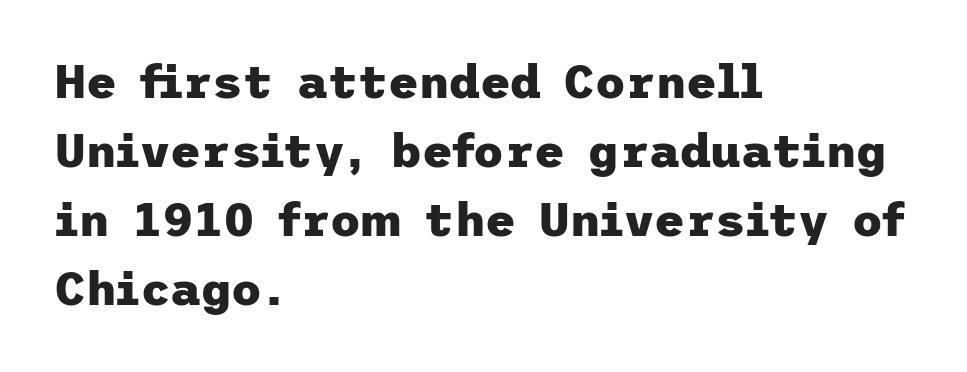
Q: Is the text bold? A: Yes.
Q: Is the text italic (slanted)? A: No, it is upright.
Q: Is the typeface a serif or a sans-serif typeface? A: Sans-serif.
Q: Is the text underlined? A: No.
Q: How is the paragraph aligned? A: Left-aligned.
Q: Is the spacing between letters normal or unusually wide? A: Normal.
Q: Is the spacing between lines tight, normal or loose? A: Normal.
Q: Width (condensed, normal, or wide)? A: Normal.
Q: Stroke contrast? A: Low.
Q: x-height? A: Medium.
